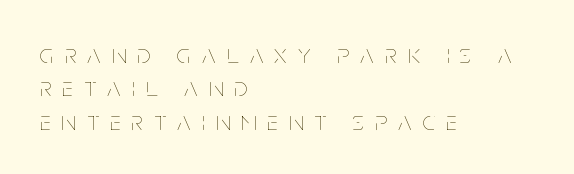
{"italic": "no", "bold": "no", "underline": "no", "align": "left", "line_spacing_ratio": 1.24, "letter_spacing": "wide", "letter_spacing_em": 0.42, "glyph_px": 27}
